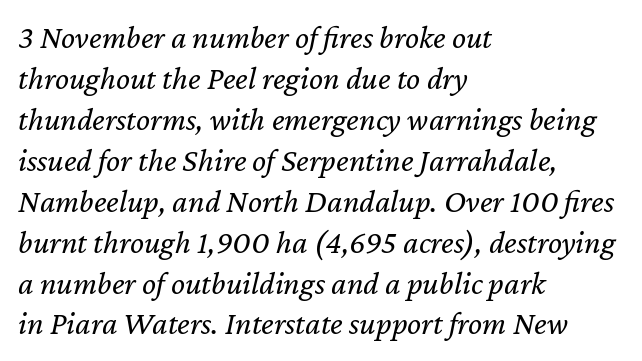
The image shows 33 px regular-weight type, italic (leaning right); set left-aligned, line spacing 1.24x, normal letter spacing, not underlined; low stroke contrast and a medium x-height.
